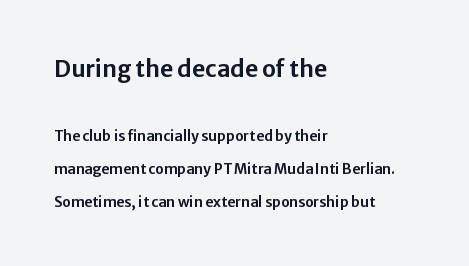
Q: Is the text italic (slanted)? A: No, it is upright.
Q: Is the text underlined? A: No.
Q: How is the paragraph aligned? A: Left-aligned.
Q: Is the spacing between letters normal or unusually wide? A: Normal.
Q: Is the spacing between lines tight, normal or loose? A: Loose.
Q: Which block of text is set in a larger size, the first (top) or the second (bottom)? A: The first (top) one.
